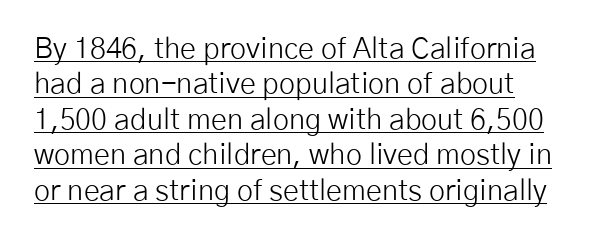
The lettering stays uniformly vertical, giving the passage a roman look. Has an underline been added? It has. A typesetter would call this proportional, since set widths differ per character. Caption: standard tracking, unaltered. Heaviness? Minimal to ordinary, like unemphasized prose.
